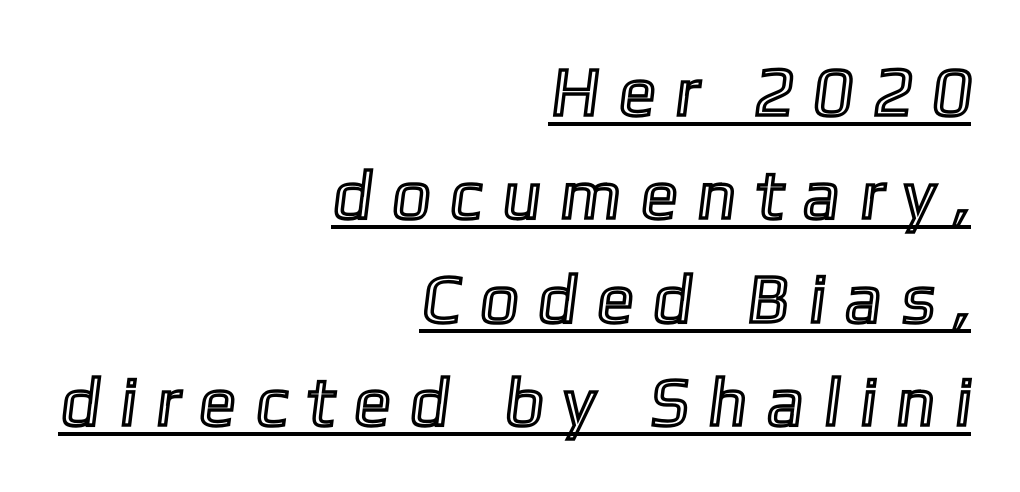
The paragraph has a hard right edge and a soft left edge. Words appear elongated and porous because spacing is wide. Line spacing here is normal. Looks like someone drew a line under every word here.
